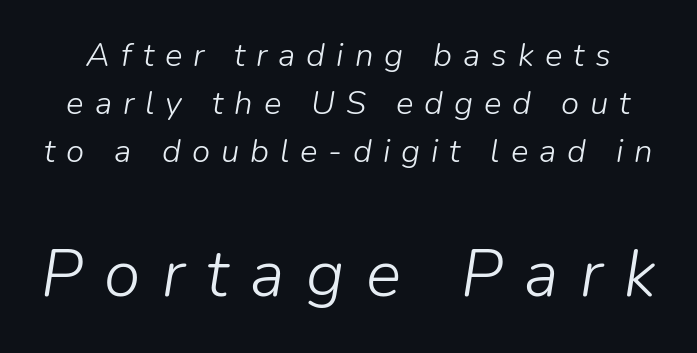
Vertical stems look standard width or narrower in stroke. The space directly below the letters is spotless. Display-style spreading of the glyphs; the letterfit is very open. The rendering applies a slant to the glyphs. The rendering uses natural spacing where letterforms have individual widths. Each new line begins a customary step beneath the previous one.
